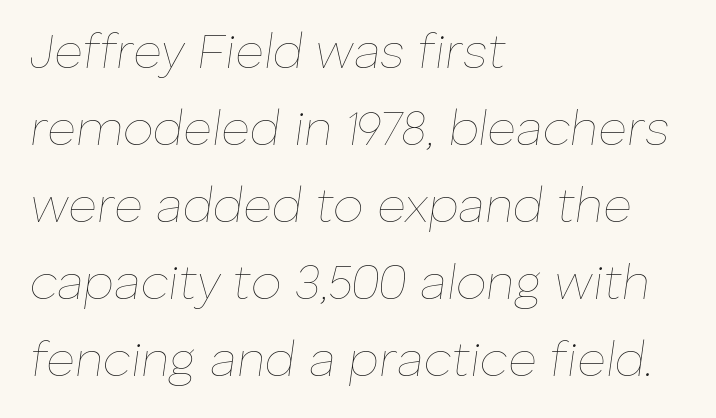
Q: Is the text bold? A: No.
Q: Is the text italic (slanted)? A: Yes, it leans right by about 8 degrees.
Q: Is the text underlined? A: No.
Q: How is the paragraph aligned? A: Left-aligned.
Q: Is the spacing between letters normal or unusually wide? A: Normal.
Q: Is the spacing between lines tight, normal or loose? A: Normal.
Q: Width (condensed, normal, or wide)? A: Normal.
Q: Stroke contrast? A: Low.
Q: x-height? A: Medium.
Q: Monospaced? A: No.
